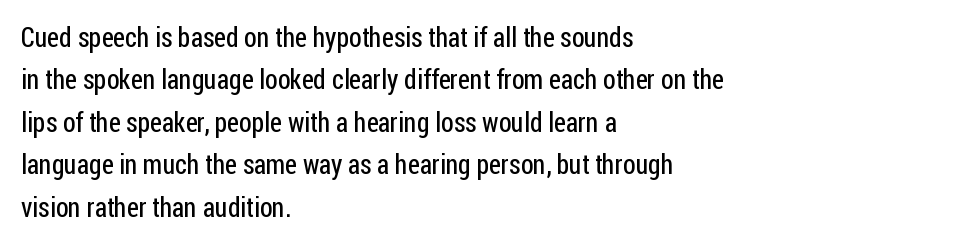
Characters follow at the spacing the type designer built in. Where is the straight margin? On the left. Weight: regular or lighter. Check the space under the baseline: it is left empty. Each new line begins a customary step beneath the previous one.
